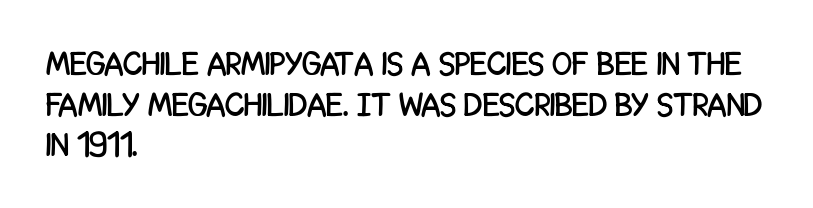
The image shows 33 px condensed sans-serif type, upright; set left-aligned, line spacing 1.23x, normal letter spacing, not underlined; low stroke contrast and a large x-height.
